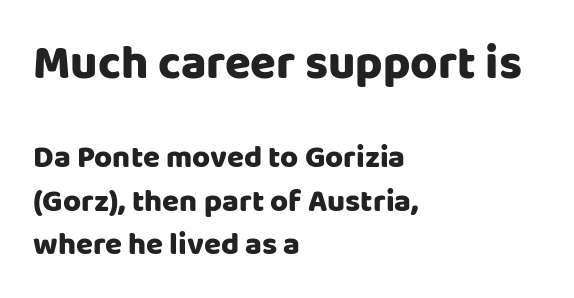
The image shows 47 px sans-serif type, upright; set left-aligned, normal line spacing (1.41x), normal letter spacing, not underlined; the first (top) block is 1.52x larger; low stroke contrast and a large x-height.
